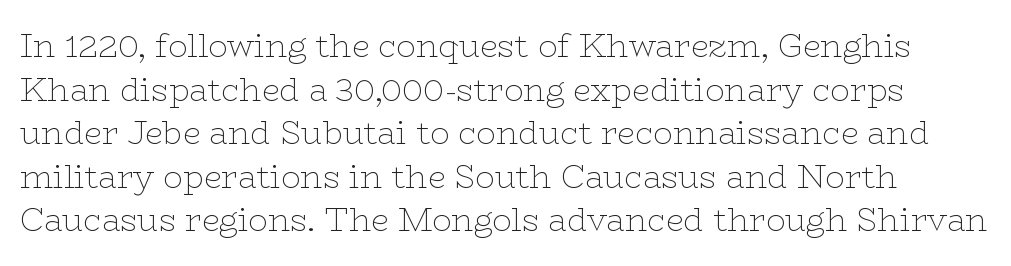
{"serif": "yes", "italic": "no", "bold": "no", "weight": "thin", "width": "wide", "stroke_contrast": "low", "x_height": "medium", "monospaced": "no", "underline": "no", "line_spacing": "normal", "line_spacing_ratio": 1.36, "letter_spacing": "normal", "letter_spacing_em": 0.0, "glyph_px": 32}
